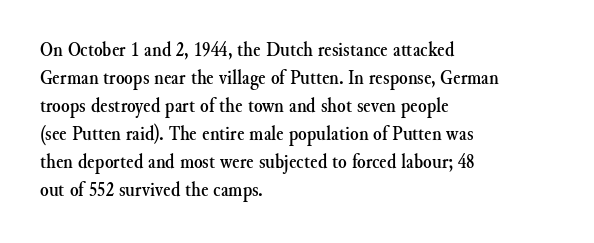
In terms of leading, this rendering sits right in the middle. Do the letters lean? They stand straight. These lines stack with their left ends in a neat column. The zone under the glyphs is completely vacant. The letters sit at their default tracking, neither squeezed nor spread.
